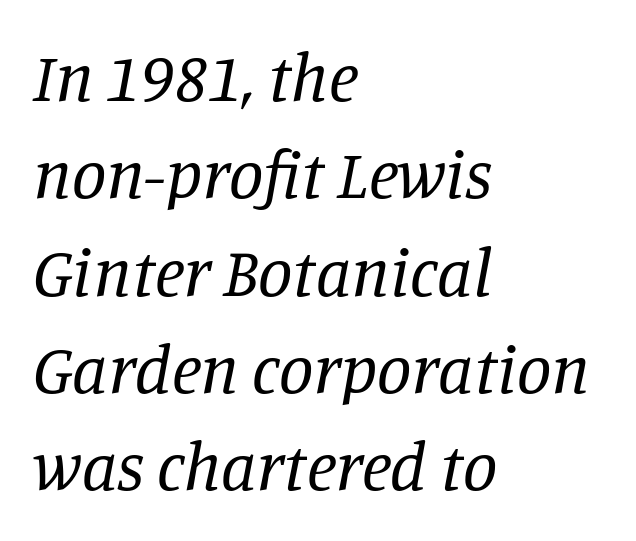
The image shows 69 px regular-weight serif type, italic (leaning right); set left-aligned, normal line spacing (1.41x), normal letter spacing, not underlined; low stroke contrast and a large x-height.
